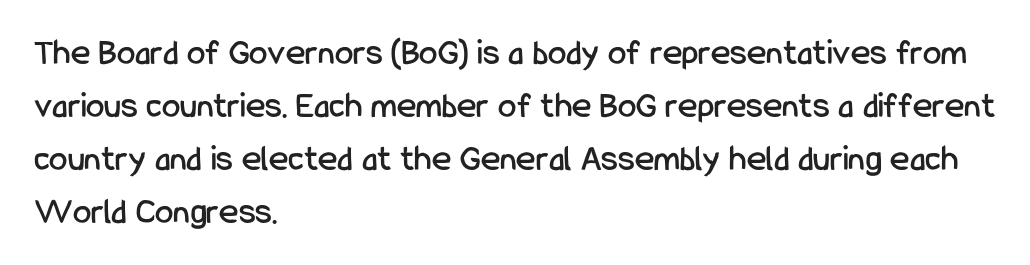
{"serif": "no", "italic": "no", "width": "condensed", "stroke_contrast": "low", "x_height": "medium", "monospaced": "no", "underline": "no", "align": "left", "line_spacing": "normal", "line_spacing_ratio": 1.43, "letter_spacing": "normal", "letter_spacing_em": 0.0, "glyph_px": 37}
